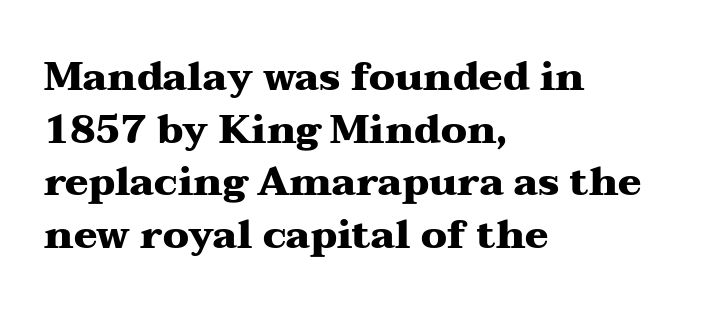
{"serif": "yes", "italic": "no", "bold": "yes", "weight": "heavy", "width": "wide", "stroke_contrast": "medium", "x_height": "medium", "monospaced": "no", "underline": "no", "align": "left", "line_spacing": "normal", "line_spacing_ratio": 1.35, "letter_spacing": "normal", "letter_spacing_em": 0.0, "glyph_px": 39}
